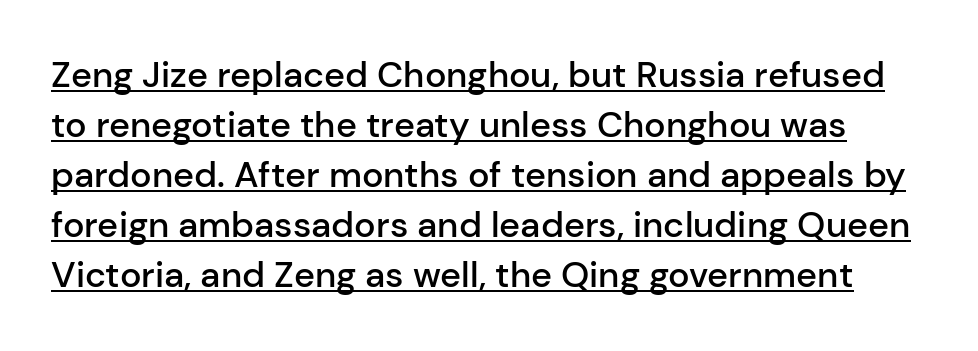
The image shows 36 px semibold sans-serif type, upright; set normal line spacing (1.39x), normal letter spacing, underlined; low stroke contrast and a medium x-height.
